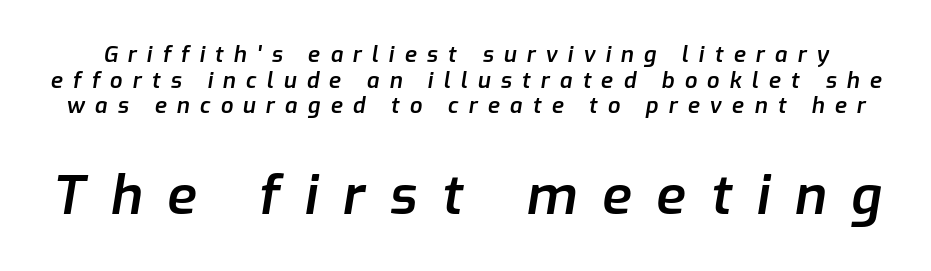
Q: Is the text bold? A: Semi-bold.
Q: Is the text italic (slanted)? A: Yes, it leans right by about 9 degrees.
Q: Is the text underlined? A: No.
Q: Is the spacing between letters normal or unusually wide? A: Unusually wide.
Q: Which block of text is set in a larger size, the first (top) or the second (bottom)? A: The second (bottom) one.
Q: Width (condensed, normal, or wide)? A: Normal.
Q: Stroke contrast? A: Low.
Q: x-height? A: Medium.
Q: Monospaced? A: No.
